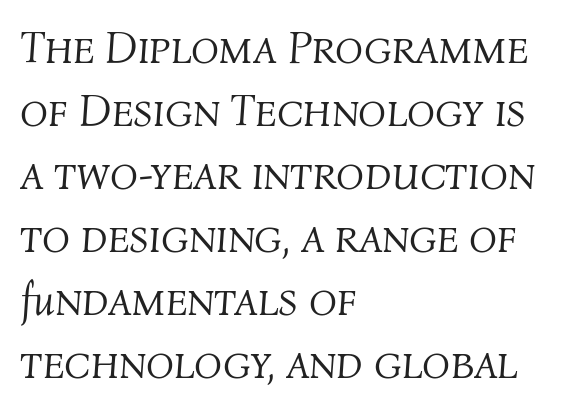
Is the type heavy? It reads as light-to-regular instead. Quick note: italic. The letters sit at their default tracking, neither squeezed nor spread. The strip under each line holds only bare page. The rendering uses a moderate line-height, typical for paragraphs. These lines are rendered in a variable-pitch font.
